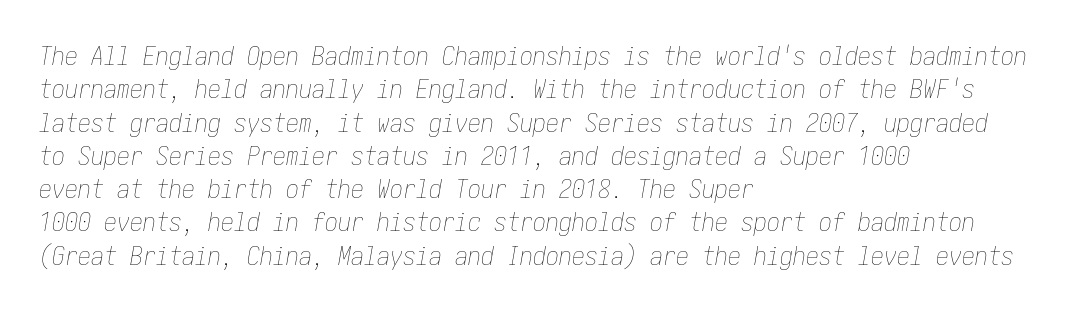
Q: Is the text bold? A: No.
Q: Is the text italic (slanted)? A: Yes, it leans right by about 10 degrees.
Q: Is the text underlined? A: No.
Q: How is the paragraph aligned? A: Left-aligned.
Q: Is the spacing between letters normal or unusually wide? A: Normal.
Q: Is the spacing between lines tight, normal or loose? A: Normal.
